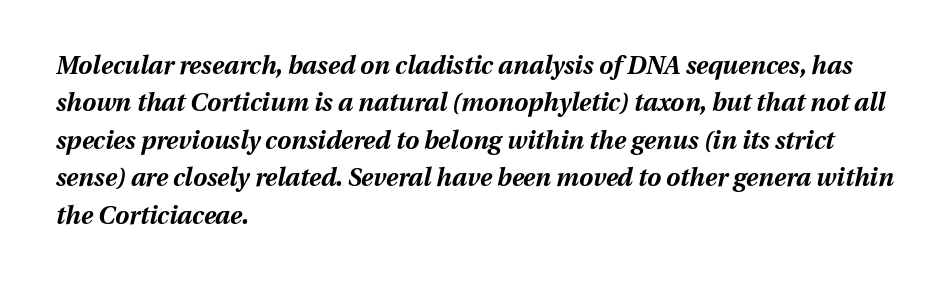
Q: Is the text bold? A: Yes.
Q: Is the text italic (slanted)? A: Yes, it leans right by about 13 degrees.
Q: Is the text underlined? A: No.
Q: How is the paragraph aligned? A: Left-aligned.
Q: Is the spacing between letters normal or unusually wide? A: Normal.
Q: Is the spacing between lines tight, normal or loose? A: Normal.
